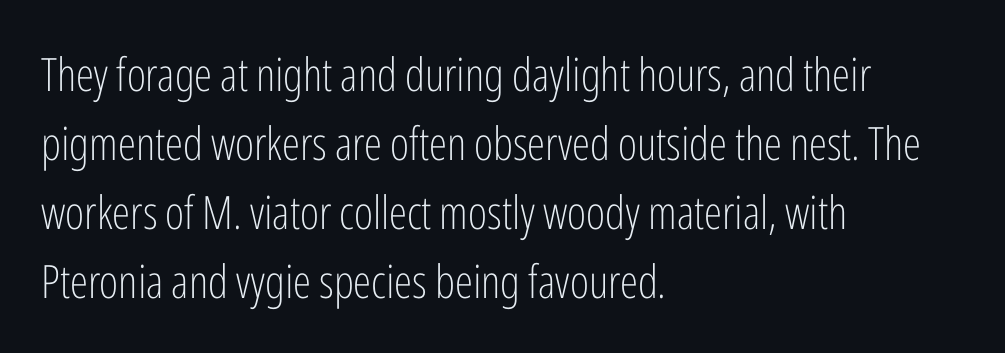
Q: Is the text bold? A: No.
Q: Is the text italic (slanted)? A: No, it is upright.
Q: Is the typeface a serif or a sans-serif typeface? A: Sans-serif.
Q: Is the text underlined? A: No.
Q: How is the paragraph aligned? A: Left-aligned.
Q: Is the spacing between letters normal or unusually wide? A: Normal.
Q: Is the spacing between lines tight, normal or loose? A: Normal.
Q: Width (condensed, normal, or wide)? A: Condensed.
Q: Stroke contrast? A: Low.
Q: x-height? A: Medium.
Q: Monospaced? A: No.
